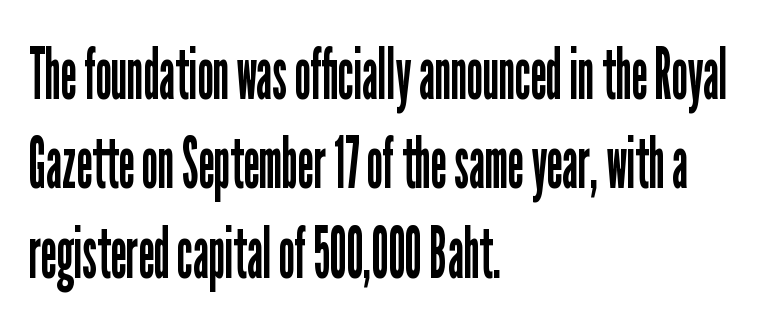
The image shows 72 px regular-weight, condensed sans-serif type, upright; set left-aligned, line spacing 1.24x, normal letter spacing, not underlined; low stroke contrast and a medium x-height.
